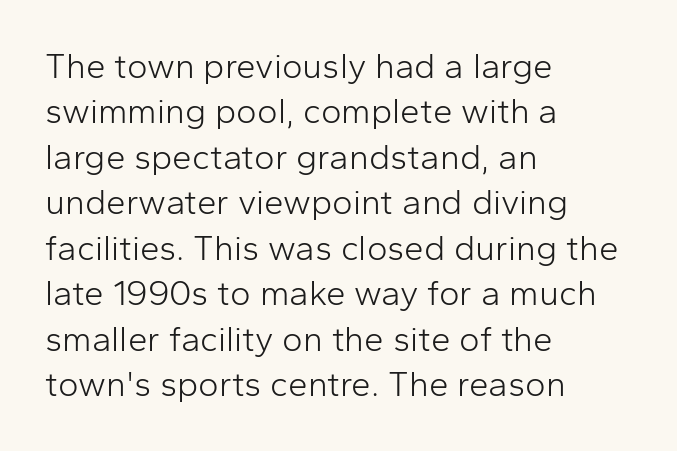
The image shows 35 px light sans-serif type, upright; set left-aligned, normal line spacing (1.3x), normal letter spacing, not underlined; low stroke contrast and a medium x-height.
